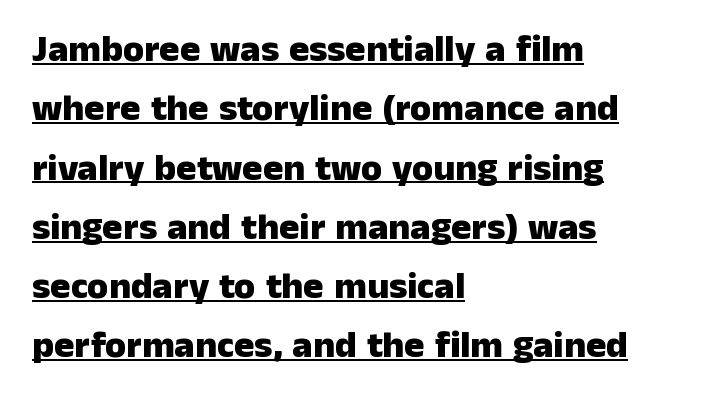
Is this a fixed-width face? No — the glyphs have proportional, varying widths. Reading down the block, your eye returns to a fixed left position each line. These lines keep a tight, regular rhythm from letter to letter. The face used here appears with an underline applied.
